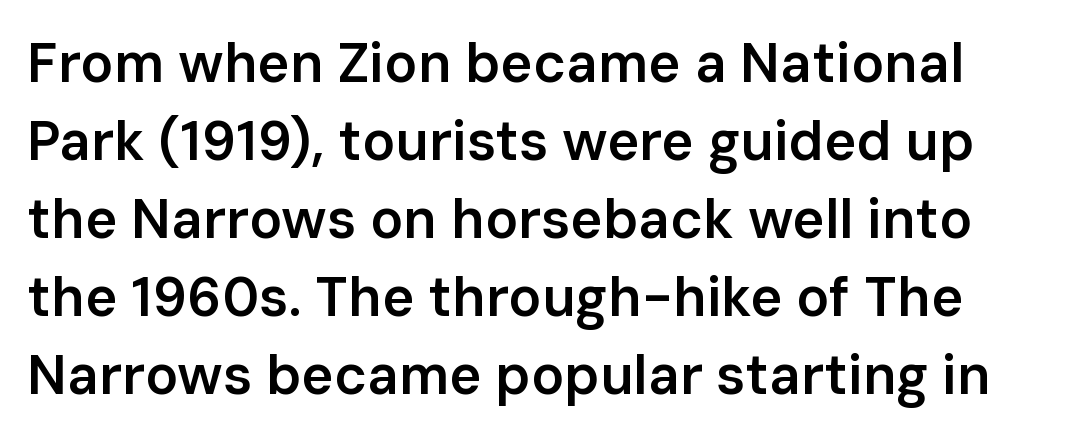
The image shows 55 px semibold sans-serif type, upright; set normal line spacing (1.42x), normal letter spacing, not underlined; low stroke contrast and a medium x-height.
